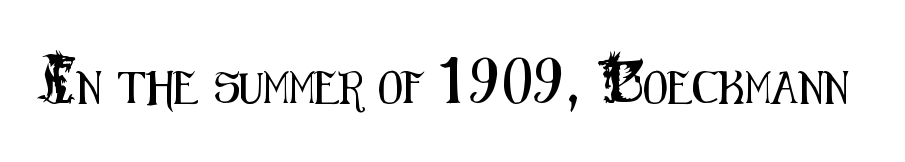
Q: Is the text italic (slanted)? A: No, it is upright.
Q: Is the typeface a serif or a sans-serif typeface? A: Sans-serif.
Q: Is the text underlined? A: No.
Q: Is the spacing between letters normal or unusually wide? A: Normal.
Q: Width (condensed, normal, or wide)? A: Condensed.
Q: Stroke contrast? A: Medium.
Q: x-height? A: Small.
Q: Monospaced? A: No.
